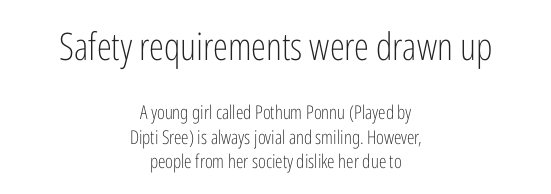
Q: Is the text bold? A: No.
Q: Is the text italic (slanted)? A: No, it is upright.
Q: Is the typeface a serif or a sans-serif typeface? A: Sans-serif.
Q: Is the text underlined? A: No.
Q: How is the paragraph aligned? A: Centered.
Q: Is the spacing between letters normal or unusually wide? A: Normal.
Q: Is the spacing between lines tight, normal or loose? A: Normal.
Q: Which block of text is set in a larger size, the first (top) or the second (bottom)? A: The first (top) one.
Q: Width (condensed, normal, or wide)? A: Condensed.
Q: Stroke contrast? A: Low.
Q: x-height? A: Medium.
Q: Monospaced? A: No.
